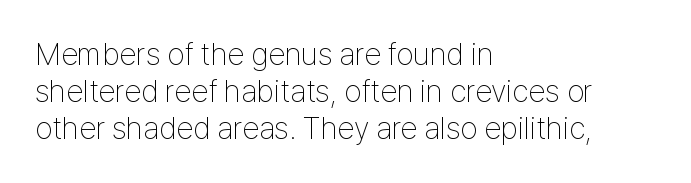
The image shows 31 px thin, condensed sans-serif type, upright; set left-aligned, line spacing 1.2x, normal letter spacing, not underlined; low stroke contrast and a medium x-height.
